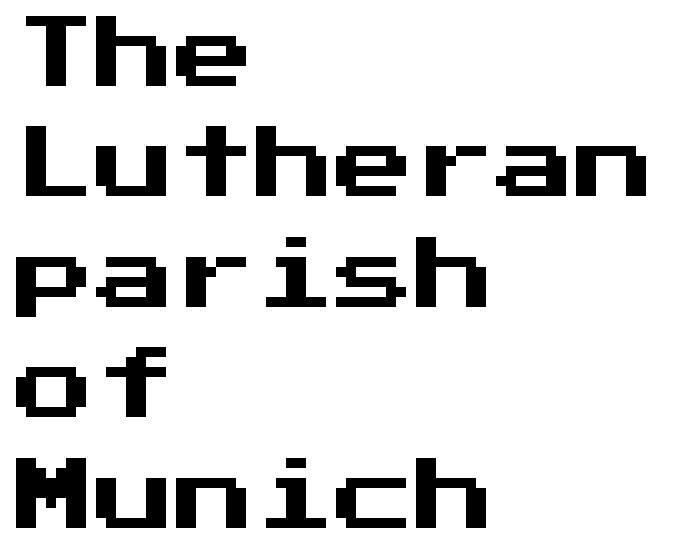
Q: Is the text italic (slanted)? A: No, it is upright.
Q: Is the typeface a serif or a sans-serif typeface? A: Sans-serif.
Q: Is the text underlined? A: No.
Q: How is the paragraph aligned? A: Left-aligned.
Q: Is the spacing between letters normal or unusually wide? A: Normal.
Q: Is the spacing between lines tight, normal or loose? A: Normal.
Q: Width (condensed, normal, or wide)? A: Normal.
Q: Stroke contrast? A: Medium.
Q: x-height? A: Medium.
Q: Monospaced? A: Yes.
